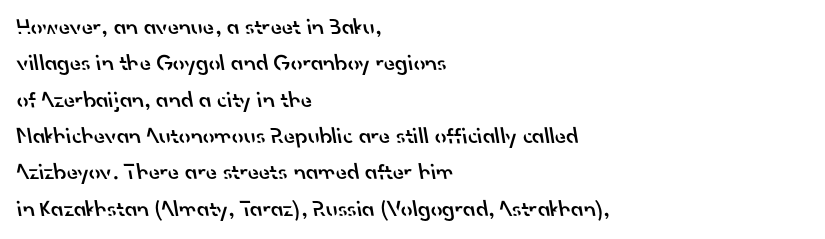
Q: Is the text bold? A: Semi-bold.
Q: Is the text underlined? A: No.
Q: How is the paragraph aligned? A: Left-aligned.
Q: Is the spacing between letters normal or unusually wide? A: Normal.
Q: Is the spacing between lines tight, normal or loose? A: Normal.
